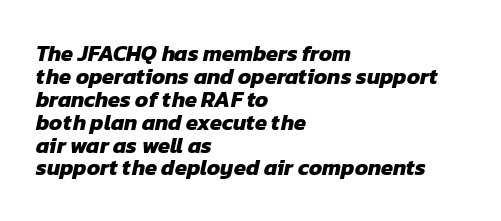
The image shows 22 px bold type; set left-aligned, tight line spacing (1.04x), normal letter spacing, not underlined.
